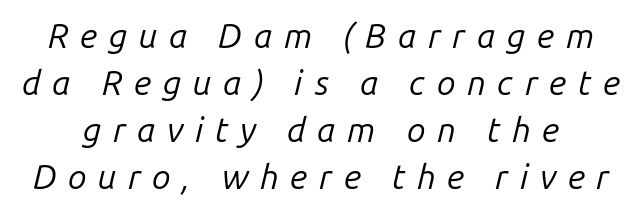
The image shows 34 px regular-weight type, italic (leaning right); set normal line spacing (1.38x), unusually wide letter spacing (+0.34 em), not underlined; low stroke contrast and a medium x-height.
